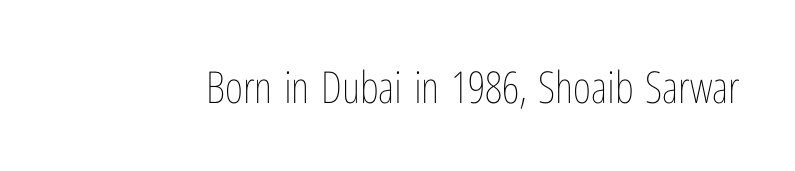
The image shows 44 px thin, condensed type, upright; set normal letter spacing, not underlined; low stroke contrast and a medium x-height.
